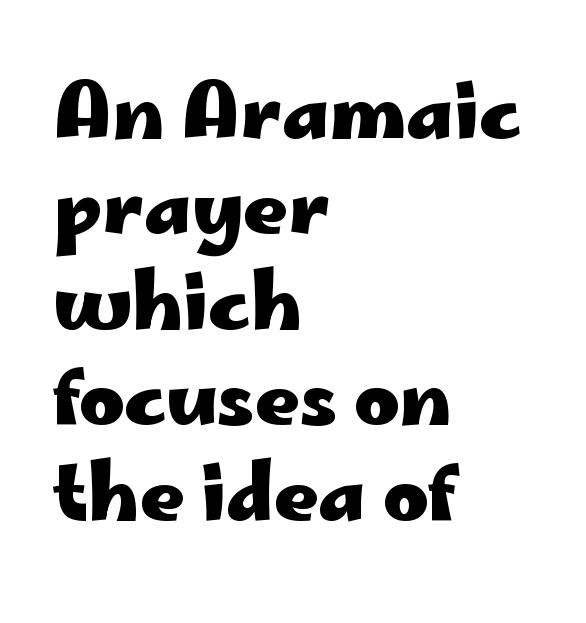
The image shows 77 px heavy, wide sans-serif type, upright; set left-aligned, line spacing 1.24x, normal letter spacing, not underlined; low stroke contrast and a small x-height.
